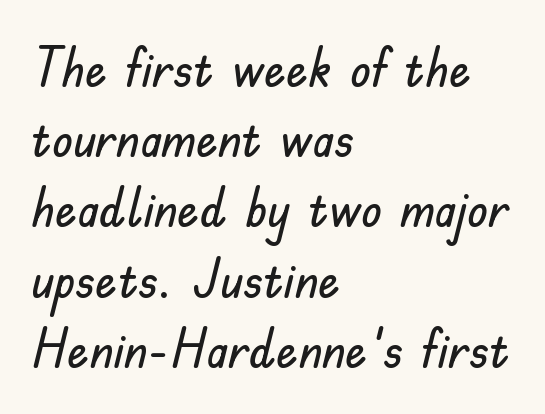
Regarding serifs, this sample does without them. Is this a fixed-width face? No — the glyphs have proportional, varying widths. Look at the tracking — it's just the regular setting, nothing added. The designer left line spacing at the default.
